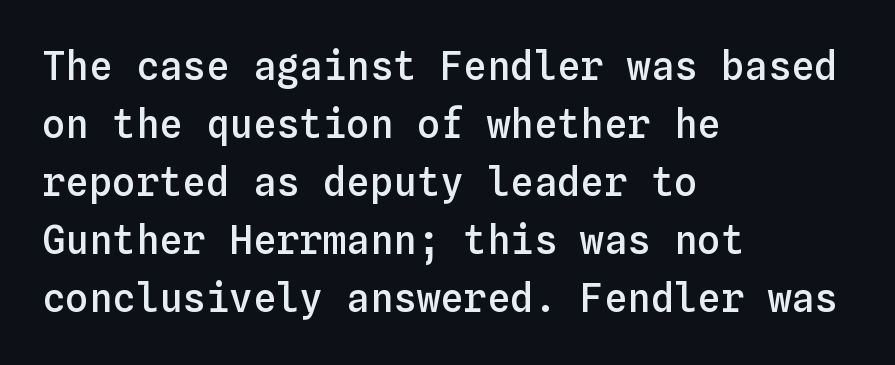
{"italic": "no", "bold": "semi", "weight": "semibold", "width": "normal", "stroke_contrast": "low", "x_height": "medium", "monospaced": "yes", "underline": "no", "align": "left", "line_spacing": "normal", "line_spacing_ratio": 1.49, "letter_spacing": "normal", "letter_spacing_em": 0.0, "glyph_px": 39}
